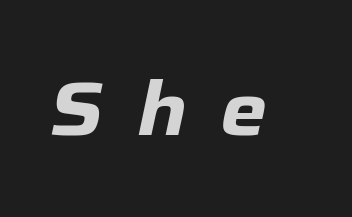
Strong, thick strokes mark this as bold type. Compared with ordinary roman type, these characters are visibly tilted. Words appear elongated and porous because spacing is wide. The letters advance in unequal steps, a hallmark of proportional type. Check under the words: just untouched page.
